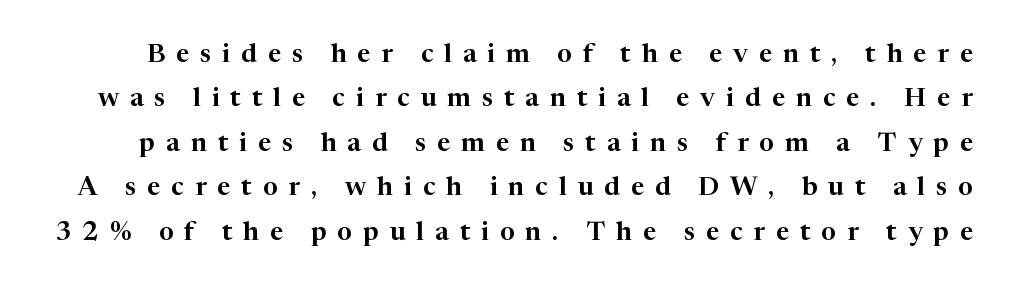
The image shows 26 px text type, upright; set line spacing 1.71x, unusually wide letter spacing (+0.42 em), not underlined.
